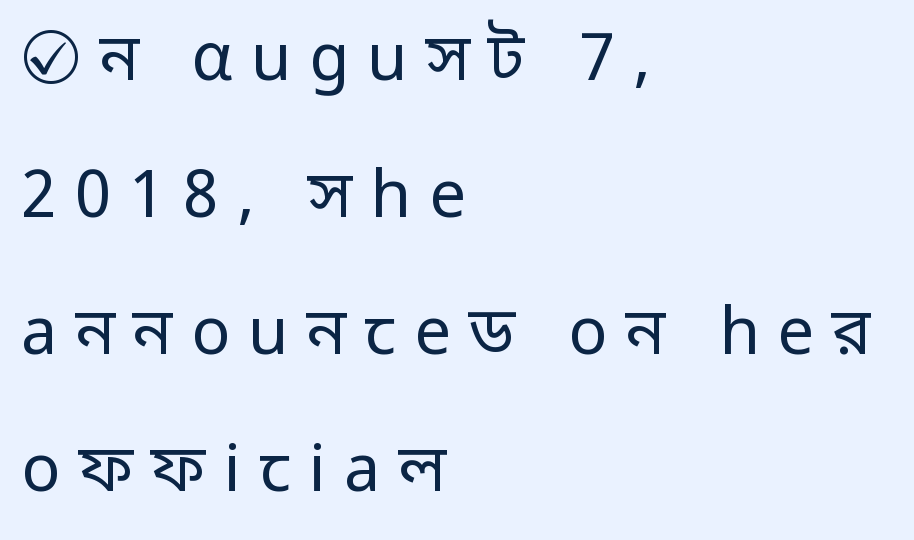
{"serif": "no", "italic": "no", "bold": "no", "weight": "regular", "width": "normal", "stroke_contrast": "low", "x_height": "medium", "monospaced": "no", "underline": "no", "align": "left", "line_spacing": "loose", "line_spacing_ratio": 2.11, "letter_spacing": "wide", "letter_spacing_em": 0.28, "glyph_px": 65}
